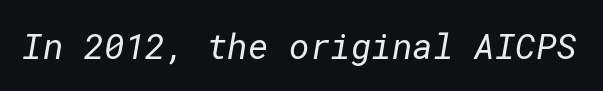
Caption: standard tracking, unaltered. The specimen omits any rule beneath the text block's lines. This is sans-serif lettering, the kind often seen on screens and signage. Unbolded letterforms with no extra heft.
